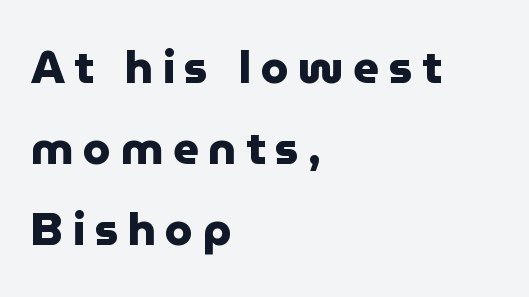
{"serif": "no", "italic": "no", "bold": "yes", "weight": "heavy", "width": "normal", "stroke_contrast": "low", "x_height": "medium", "monospaced": "no", "underline": "no", "align": "left", "line_spacing_ratio": 1.8, "letter_spacing": "wide", "letter_spacing_em": 0.21, "glyph_px": 45}
